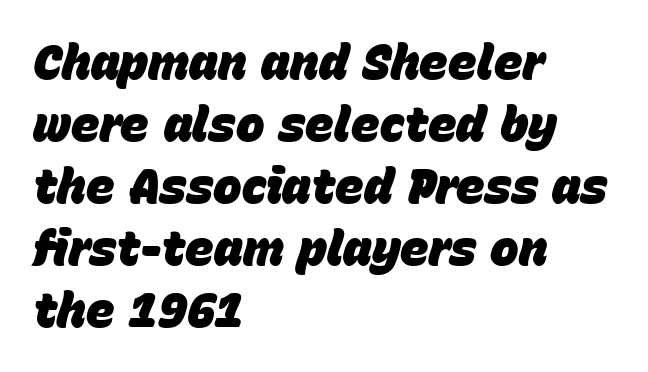
Q: Is the text bold? A: Yes.
Q: Is the text italic (slanted)? A: Yes, it leans right by about 15 degrees.
Q: Is the text underlined? A: No.
Q: How is the paragraph aligned? A: Left-aligned.
Q: Is the spacing between letters normal or unusually wide? A: Normal.
Q: Is the spacing between lines tight, normal or loose? A: Normal.
Q: Width (condensed, normal, or wide)? A: Normal.
Q: Stroke contrast? A: Low.
Q: x-height? A: Large.
Q: Monospaced? A: No.
